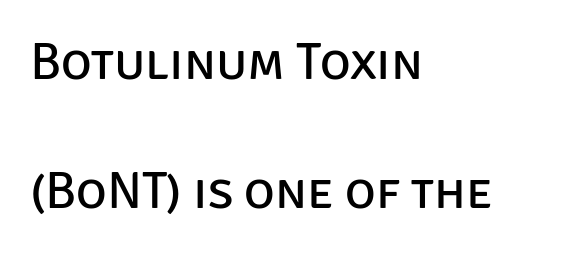
I'd call this a sans setting — the letters go barefoot. Each letter keeps its own natural width here, so spacing adapts to shape. These lines were composed using upright roman letters. The paragraph shown leans on its left margin. Interline gaps are noticeably wide in this sample. No extra tracking has been applied to these lines.
